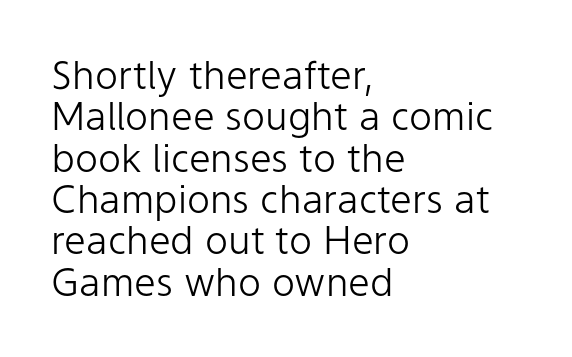
The image shows 39 px light sans-serif type, upright; set left-aligned, tight line spacing (1.06x), normal letter spacing, not underlined; low stroke contrast and a medium x-height.
